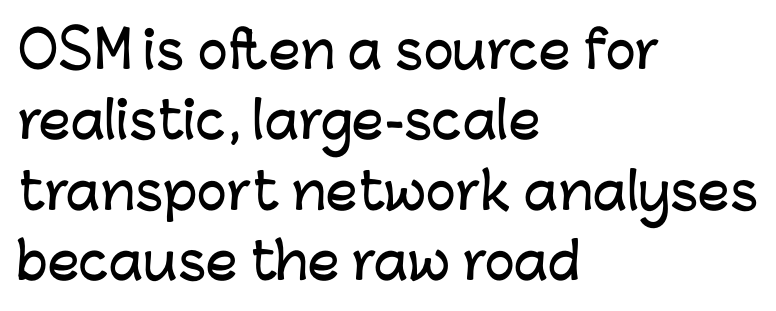
{"serif": "no", "italic": "no", "width": "normal", "stroke_contrast": "low", "x_height": "medium", "monospaced": "no", "underline": "no", "align": "left", "line_spacing": "normal", "line_spacing_ratio": 1.41, "letter_spacing": "normal", "letter_spacing_em": 0.0, "glyph_px": 50}
